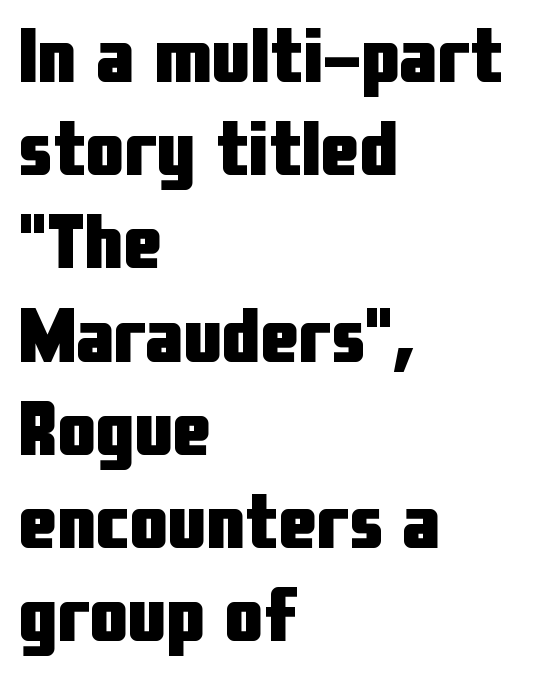
Strokes here are thick enough to call this a true bold. The compositor pushed each line to the left boundary. Character widths vary here, with narrow letters taking less room than wide ones. Tall strokes in this sample are plumb rather than angled.
